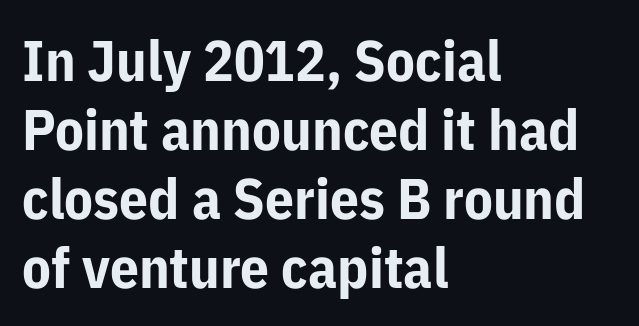
The image shows 57 px bold sans-serif type, upright; set left-aligned, line spacing 1.21x, normal letter spacing, not underlined; low stroke contrast and a medium x-height.
